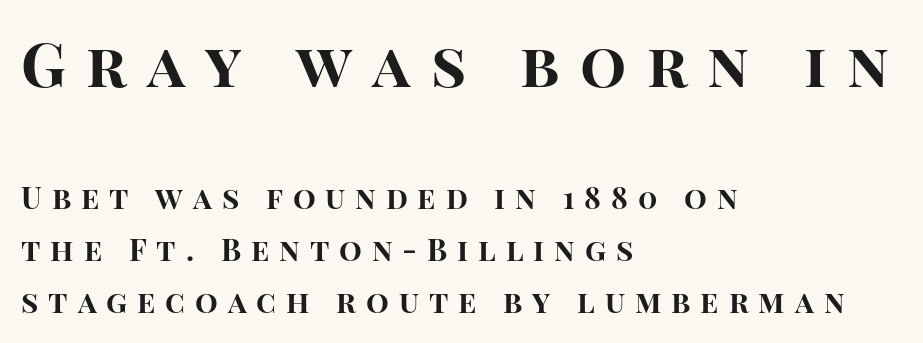
Looks like regular typesetting: each glyph gets only the width it needs. The letters stand straight up with perfectly vertical stems. Horizontal alignment here is leftward, the default for most running prose. Here the glyphs are tracked loosely, breaking word shapes into spaced letters.
